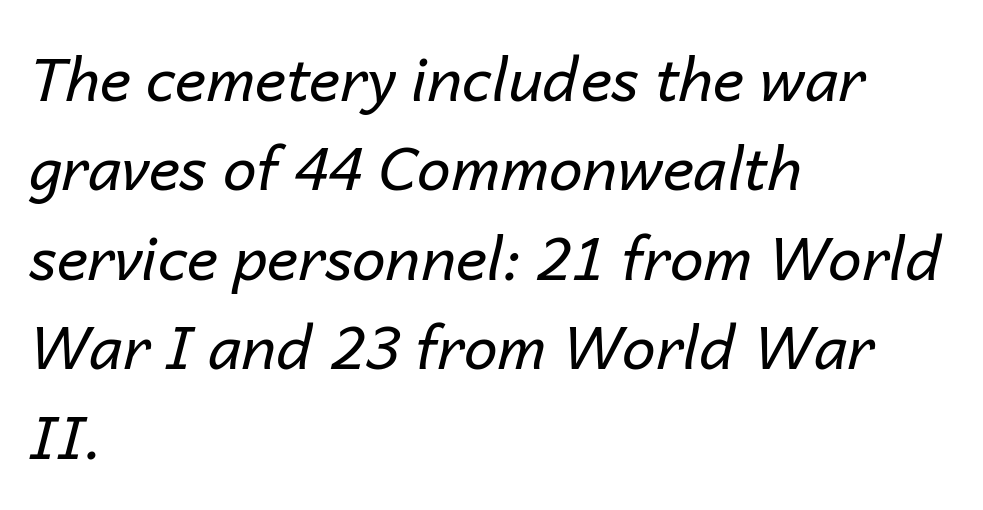
{"italic": "yes", "lean": "right", "slant_degrees": 14, "bold": "no", "weight": "regular", "width": "normal", "stroke_contrast": "low", "x_height": "medium", "monospaced": "no", "underline": "no", "align": "left", "line_spacing": "normal", "line_spacing_ratio": 1.49, "letter_spacing": "normal", "letter_spacing_em": 0.0, "glyph_px": 60}
